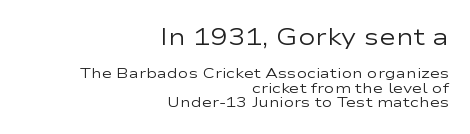
The block sitting higher on the canvas is the one with enlarged characters. Horizontally, the lines are justified to the trailing edge only. In terms of leading, this rendering errs on the cramped side. Stems here are at most as thick as an everyday book face. These lines were composed using upright roman letters.
